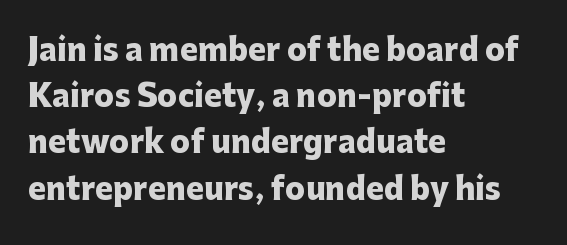
Q: Is the text bold? A: Yes.
Q: Is the text italic (slanted)? A: No, it is upright.
Q: Is the typeface a serif or a sans-serif typeface? A: Sans-serif.
Q: Is the text underlined? A: No.
Q: How is the paragraph aligned? A: Left-aligned.
Q: Is the spacing between letters normal or unusually wide? A: Normal.
Q: Is the spacing between lines tight, normal or loose? A: Normal.
Q: Width (condensed, normal, or wide)? A: Normal.
Q: Stroke contrast? A: Low.
Q: x-height? A: Medium.
Q: Monospaced? A: No.
